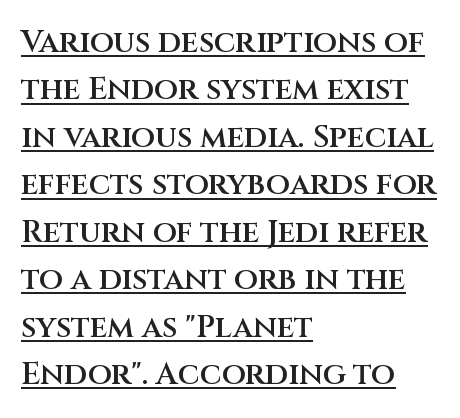
Q: Is the text bold? A: Semi-bold.
Q: Is the text italic (slanted)? A: No, it is upright.
Q: Is the typeface a serif or a sans-serif typeface? A: Sans-serif.
Q: Is the text underlined? A: Yes.
Q: How is the paragraph aligned? A: Left-aligned.
Q: Is the spacing between letters normal or unusually wide? A: Normal.
Q: Is the spacing between lines tight, normal or loose? A: Normal.
Q: Width (condensed, normal, or wide)? A: Normal.
Q: Stroke contrast? A: Medium.
Q: x-height? A: Large.
Q: Monospaced? A: No.
